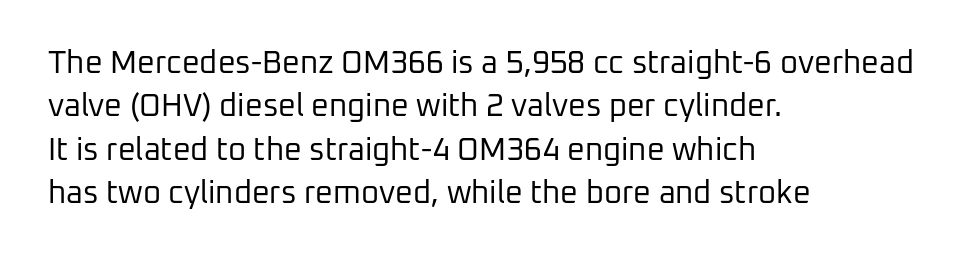
The image shows 31 px regular-weight sans-serif type, upright; set left-aligned, normal line spacing (1.4x), normal letter spacing, not underlined; low stroke contrast and a medium x-height.
